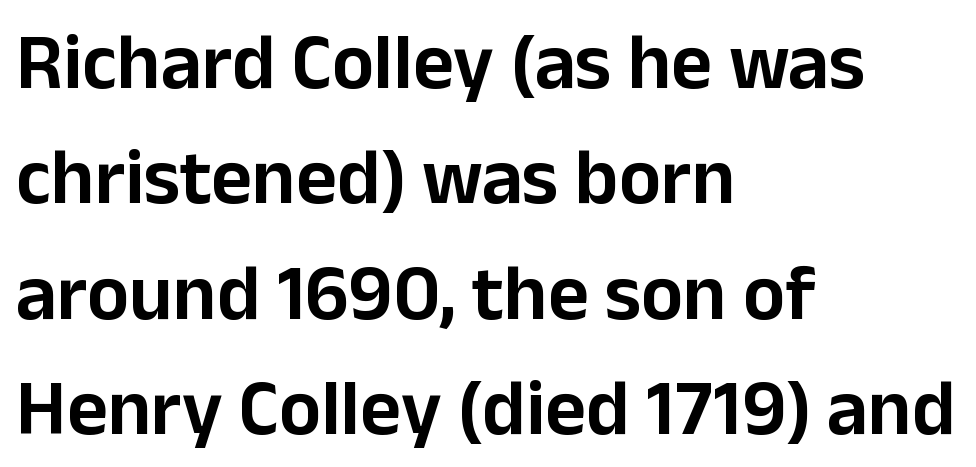
{"serif": "no", "italic": "no", "width": "normal", "stroke_contrast": "low", "x_height": "medium", "monospaced": "no", "underline": "no", "align": "left", "line_spacing": "normal", "line_spacing_ratio": 1.46, "letter_spacing": "normal", "letter_spacing_em": 0.0, "glyph_px": 79}
